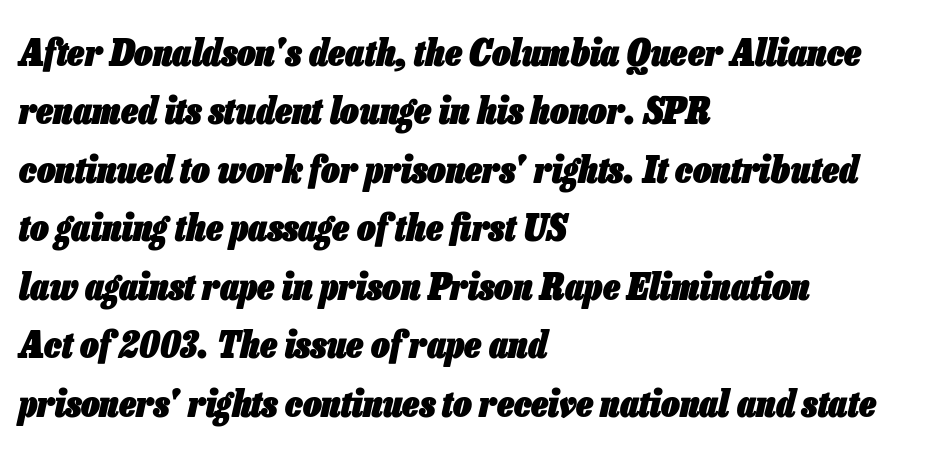
Heft: maximum for text — a bold. Is this a fixed-width face? No — the glyphs have proportional, varying widths. Descender tails drop into unmarked territory. In terms of leading, this rendering sits right in the middle. Looking at the ascenders, they clearly lean. How are the letters spaced? Ordinarily, with no added tracking.
